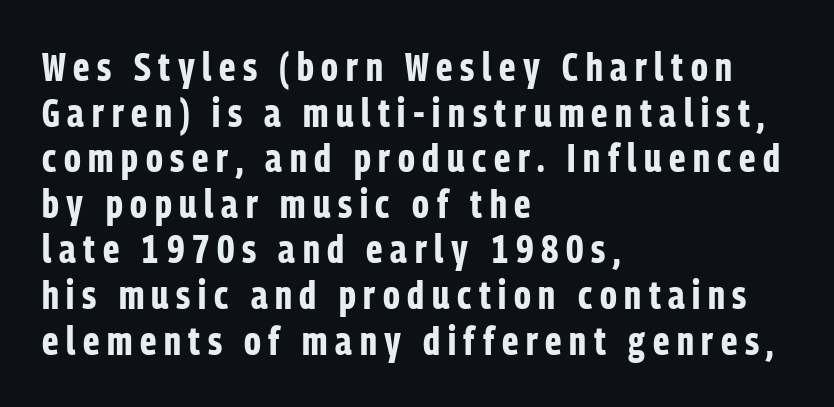
The image shows 40 px bold, condensed sans-serif type, upright; set left-aligned, tight line spacing (1.14x), not underlined; low stroke contrast and a medium x-height.
